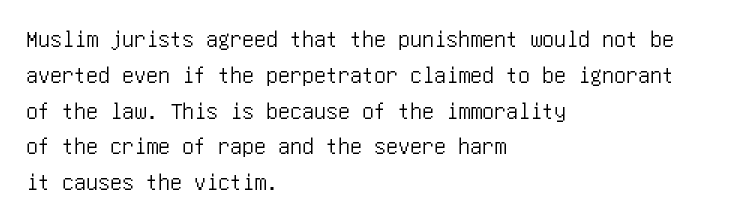
Summary of vertical rhythm: regular, with standard interline spacing. Is the block centered? No — it sits flush against the left margin. Nobody drew a line under any word here. Unlike italic type, these characters show no tilt at all.
